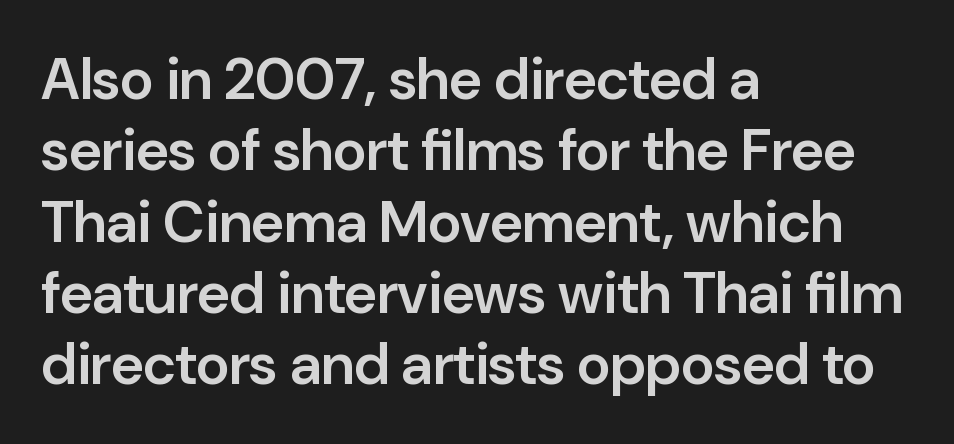
You can tell from the bare stems that sans-serif type was used. Typeset ragged right — the left edge is the straight one. In terms of weight, the rendering is demibold, just under bold. This is roman type, the default non-slanted kind.
